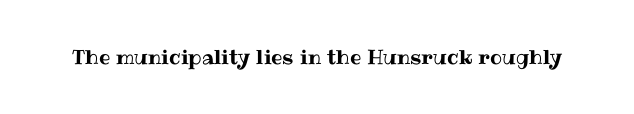
{"italic": "no", "underline": "no", "letter_spacing": "normal", "letter_spacing_em": 0.0, "glyph_px": 20}
